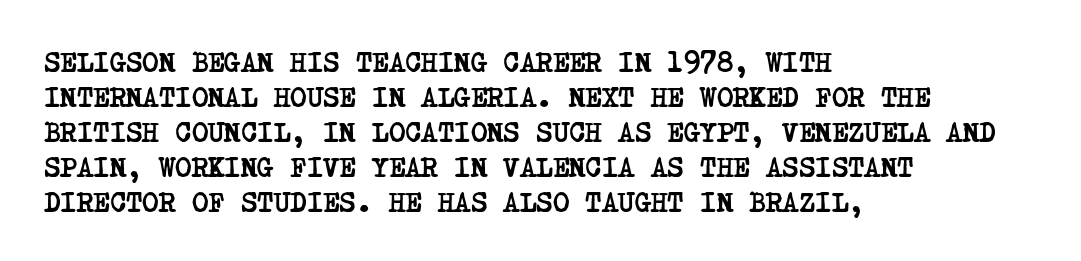
Q: Is the text bold? A: Yes.
Q: Is the typeface a serif or a sans-serif typeface? A: Serif.
Q: Is the text underlined? A: No.
Q: How is the paragraph aligned? A: Left-aligned.
Q: Is the spacing between letters normal or unusually wide? A: Normal.
Q: Is the spacing between lines tight, normal or loose? A: Normal.
Q: Width (condensed, normal, or wide)? A: Condensed.
Q: Stroke contrast? A: Low.
Q: x-height? A: Large.
